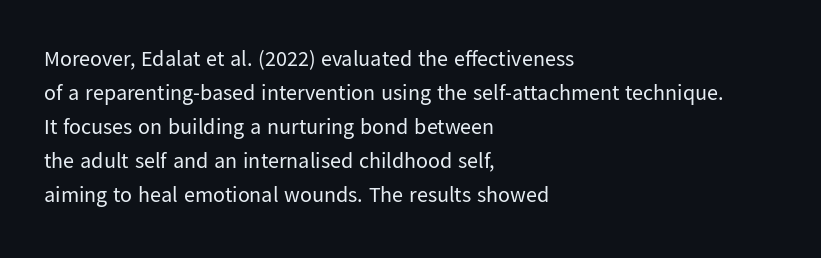
{"italic": "no", "bold": "no", "underline": "no", "align": "left", "line_spacing": "normal", "line_spacing_ratio": 1.55, "letter_spacing": "normal", "letter_spacing_em": 0.0, "glyph_px": 22}
